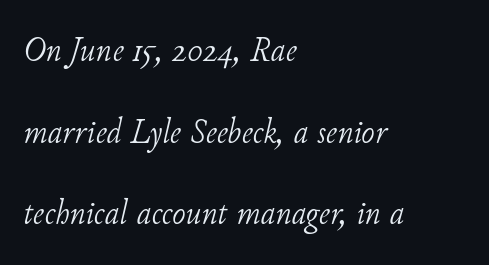
{"serif": "yes", "italic": "yes", "lean": "right", "slant_degrees": 11, "bold": "no", "weight": "light", "width": "normal", "stroke_contrast": "low", "x_height": "small", "monospaced": "no", "underline": "no", "align": "left", "line_spacing": "loose", "line_spacing_ratio": 2.27, "letter_spacing": "normal", "letter_spacing_em": 0.0, "glyph_px": 36}
